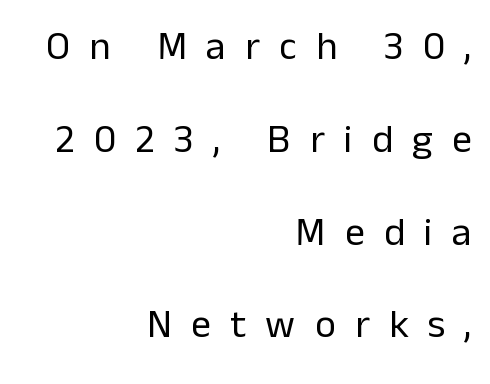
Nope, no serifs anywhere on these letters. Spacing verdict: proportional, widths tailored to each character. Tracking here is generous; glyphs stand well apart from one another. The lines are quadded right. Underline: absent. Tall strokes in this sample are plumb rather than angled.
